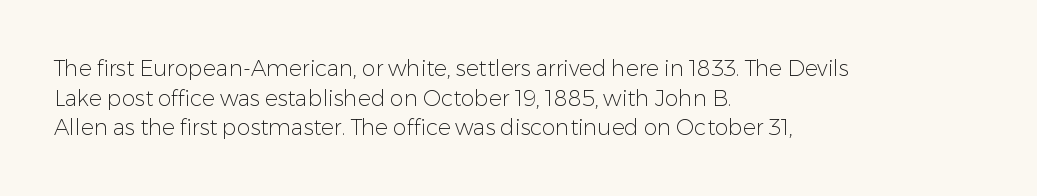
Q: Is the text bold? A: No.
Q: Is the text italic (slanted)? A: No, it is upright.
Q: Is the text underlined? A: No.
Q: How is the paragraph aligned? A: Left-aligned.
Q: Is the spacing between letters normal or unusually wide? A: Normal.
Q: Is the spacing between lines tight, normal or loose? A: Normal.
